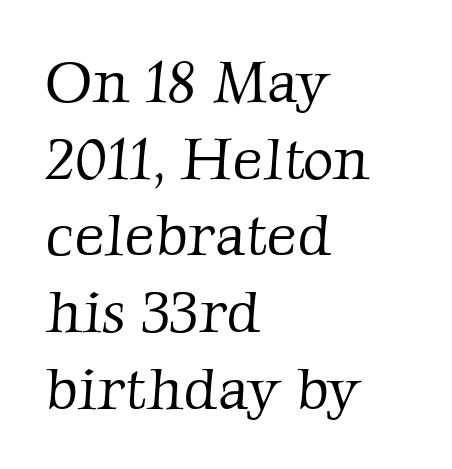
The image shows 59 px light serif type; set left-aligned, normal line spacing (1.3x), normal letter spacing, not underlined; low stroke contrast and a medium x-height.
